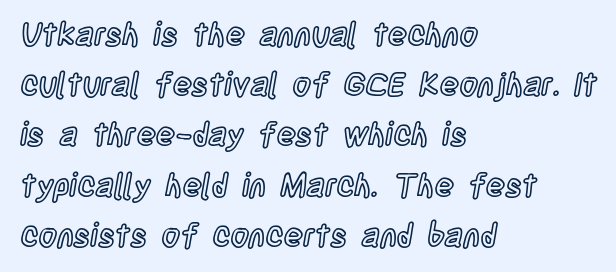
The image shows 32 px condensed type; set left-aligned, normal line spacing (1.57x), normal letter spacing, not underlined; a large x-height.
